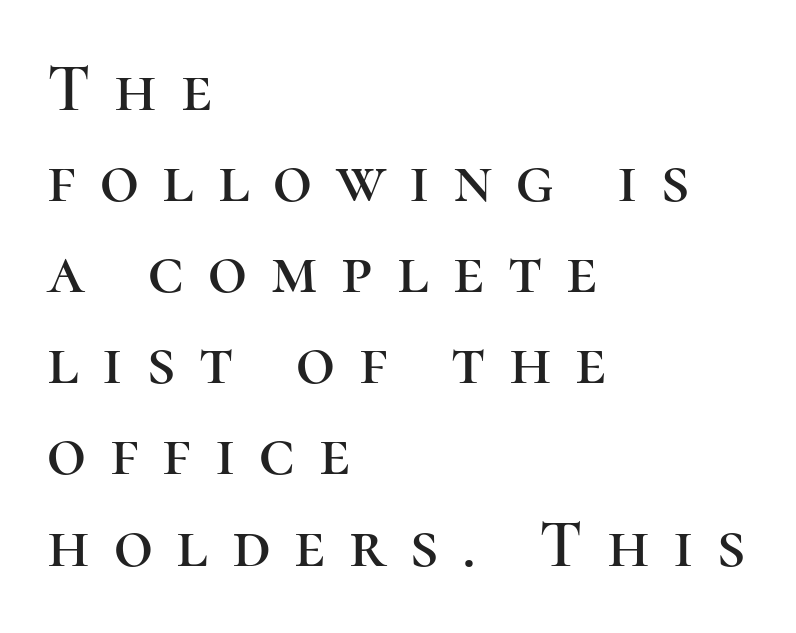
The image shows 68 px serif type, upright; set left-aligned, normal line spacing (1.34x), unusually wide letter spacing (+0.35 em), not underlined; high stroke contrast and a medium x-height.
